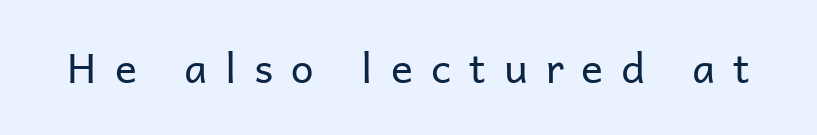
The image shows 41 px regular-weight sans-serif type, upright; set unusually wide letter spacing (+0.44 em), not underlined; low stroke contrast and a medium x-height.
